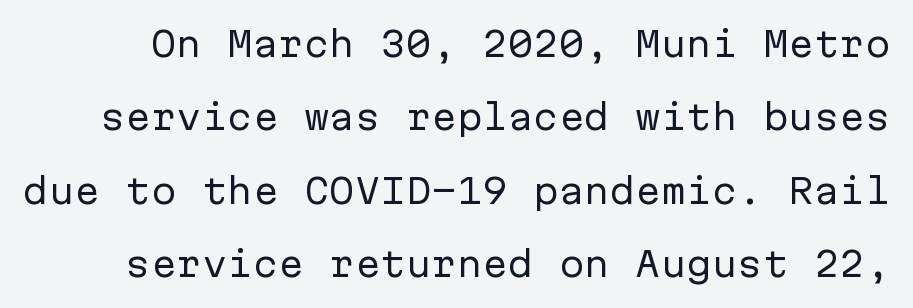
The rendering keeps characters at their native spacing. A typesetter would call this monospace, since all characters share one set width. A typesetter would call this leading open, well beyond the default. Each stroke keeps to a modest, everyday thickness or less.
